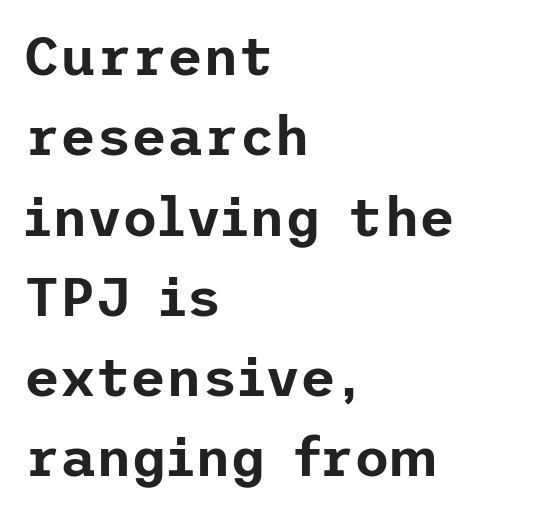
{"serif": "no", "italic": "no", "width": "normal", "stroke_contrast": "low", "x_height": "medium", "underline": "no", "align": "left", "line_spacing": "normal", "line_spacing_ratio": 1.46, "letter_spacing": "normal", "letter_spacing_em": 0.0, "glyph_px": 55}
